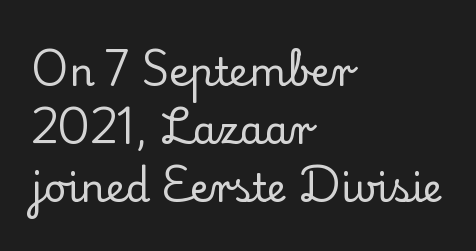
The image shows 39 px serif type, upright; set left-aligned, normal line spacing (1.49x), normal letter spacing, not underlined; low stroke contrast and a small x-height.
